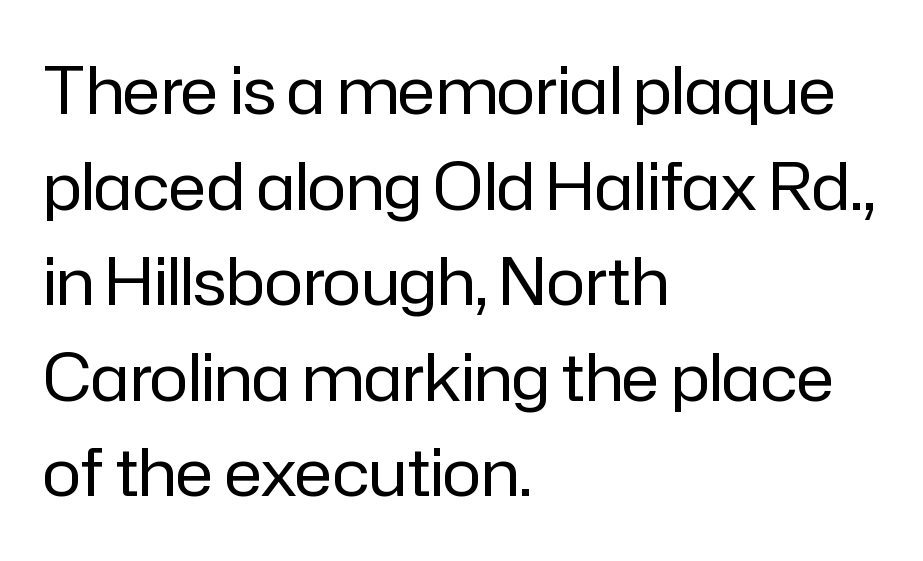
Q: Is the text bold? A: No.
Q: Is the text italic (slanted)? A: No, it is upright.
Q: Is the typeface a serif or a sans-serif typeface? A: Sans-serif.
Q: Is the text underlined? A: No.
Q: How is the paragraph aligned? A: Left-aligned.
Q: Is the spacing between letters normal or unusually wide? A: Normal.
Q: Is the spacing between lines tight, normal or loose? A: Normal.
Q: Width (condensed, normal, or wide)? A: Normal.
Q: Stroke contrast? A: Low.
Q: x-height? A: Medium.
Q: Monospaced? A: No.
